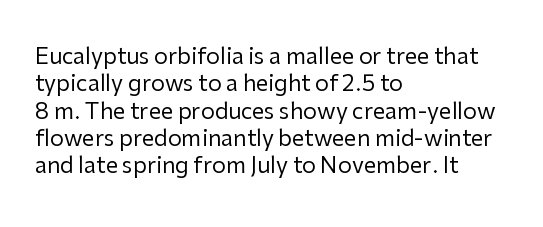
The image shows 22 px text type, upright; set left-aligned, line spacing 1.24x, normal letter spacing, not underlined.
